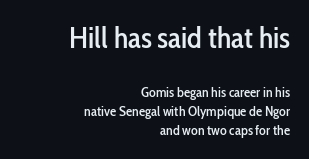
The image shows 30 px condensed sans-serif type, upright; set right-aligned, normal line spacing (1.35x), normal letter spacing, not underlined; the first (top) block is 2.14x larger; low stroke contrast and a medium x-height.
